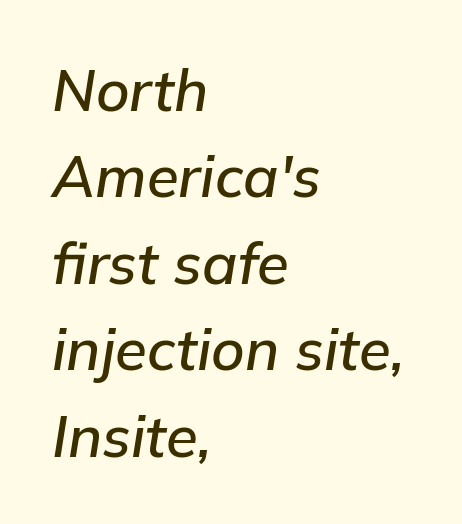
{"italic": "yes", "lean": "right", "slant_degrees": 9, "width": "normal", "stroke_contrast": "low", "x_height": "medium", "monospaced": "no", "underline": "no", "align": "left", "line_spacing": "normal", "line_spacing_ratio": 1.49, "letter_spacing": "normal", "letter_spacing_em": 0.0, "glyph_px": 58}
